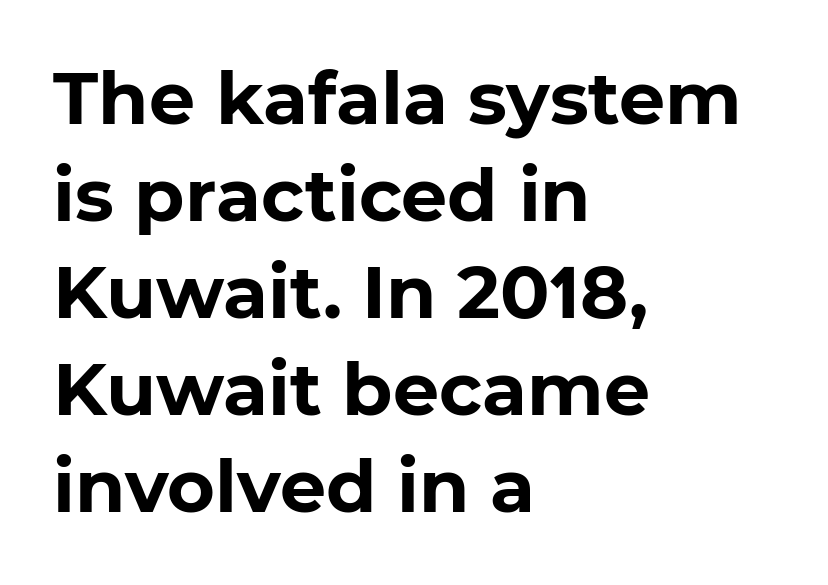
Q: Is the text bold? A: Yes.
Q: Is the typeface a serif or a sans-serif typeface? A: Sans-serif.
Q: Is the text underlined? A: No.
Q: How is the paragraph aligned? A: Left-aligned.
Q: Is the spacing between letters normal or unusually wide? A: Normal.
Q: Is the spacing between lines tight, normal or loose? A: Normal.
Q: Width (condensed, normal, or wide)? A: Normal.
Q: Stroke contrast? A: Low.
Q: x-height? A: Medium.
Q: Monospaced? A: No.
